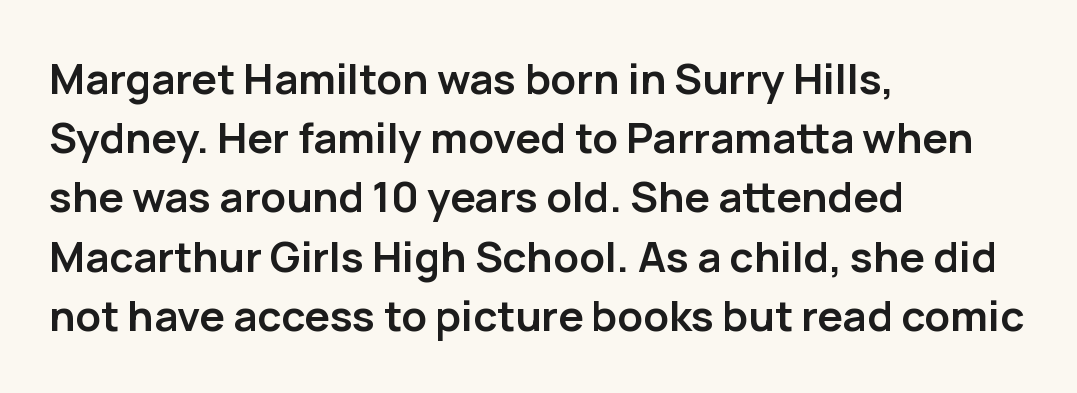
The letterforms sit shoulder to shoulder at normal distance. A sans-serif font was chosen for this passage. Check under the words: just untouched page. This sample has the flowing, uneven cadence of proportional lettering. Does the leading feel generous? No, just average.
